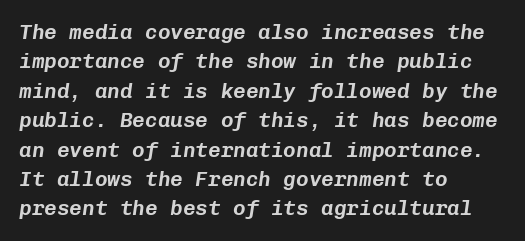
Plain, unruled lines of type. These lines stack with their left ends in a neat column. The leading is moderate, giving the passage an even texture. There is no visible air inserted between adjacent glyphs. Every character sits at an angle, as italics do.
